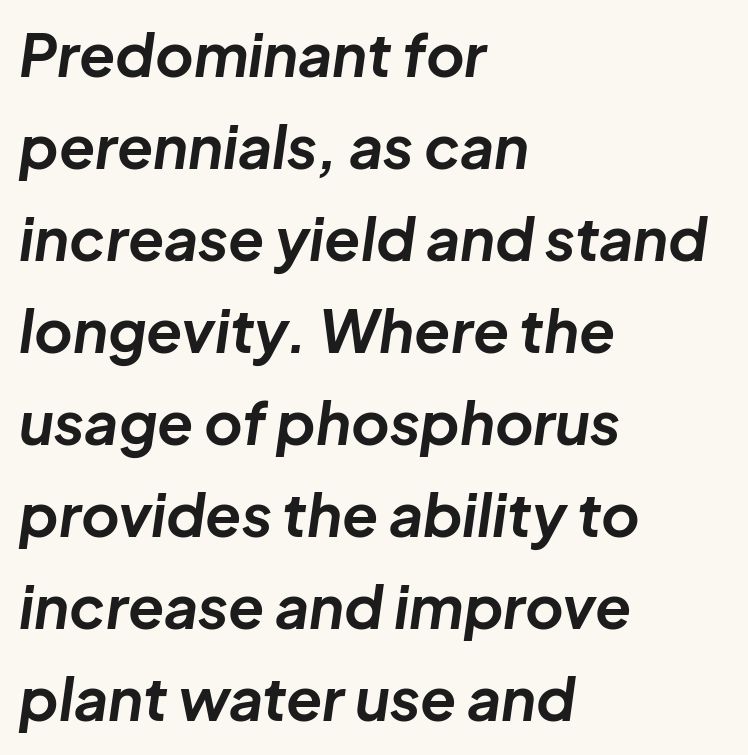
The image shows 59 px bold type, italic (leaning right); set left-aligned, normal line spacing (1.56x), normal letter spacing, not underlined; low stroke contrast and a medium x-height.
